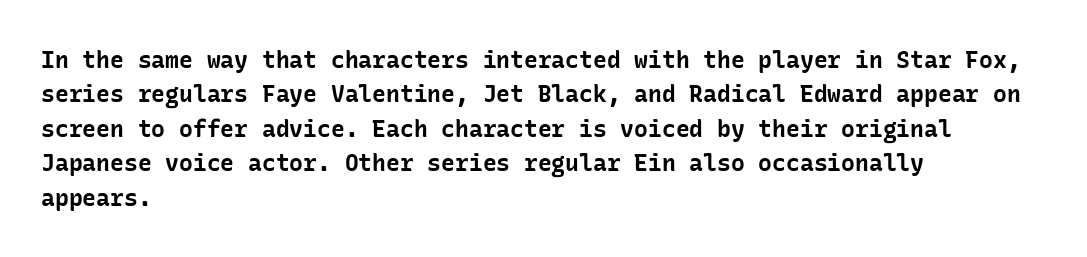
Q: Is the text bold? A: Yes.
Q: Is the text italic (slanted)? A: No, it is upright.
Q: Is the text underlined? A: No.
Q: How is the paragraph aligned? A: Left-aligned.
Q: Is the spacing between letters normal or unusually wide? A: Normal.
Q: Is the spacing between lines tight, normal or loose? A: Normal.
